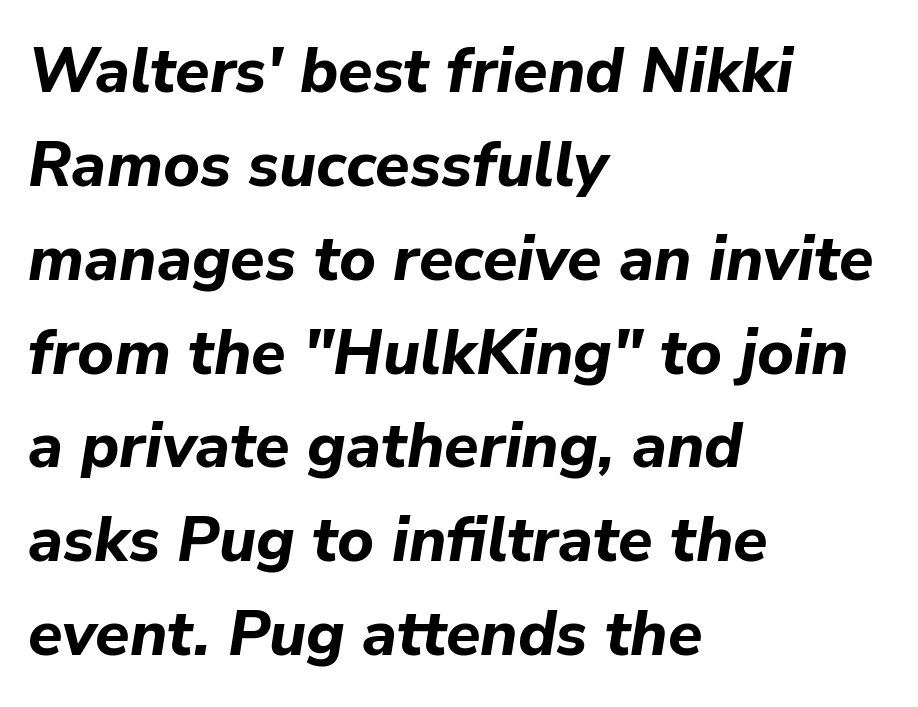
{"italic": "yes", "lean": "right", "slant_degrees": 9, "bold": "yes", "weight": "bold", "width": "normal", "stroke_contrast": "low", "x_height": "medium", "monospaced": "no", "underline": "no", "align": "left", "line_spacing": "normal", "line_spacing_ratio": 1.49, "letter_spacing": "normal", "letter_spacing_em": 0.0, "glyph_px": 63}
